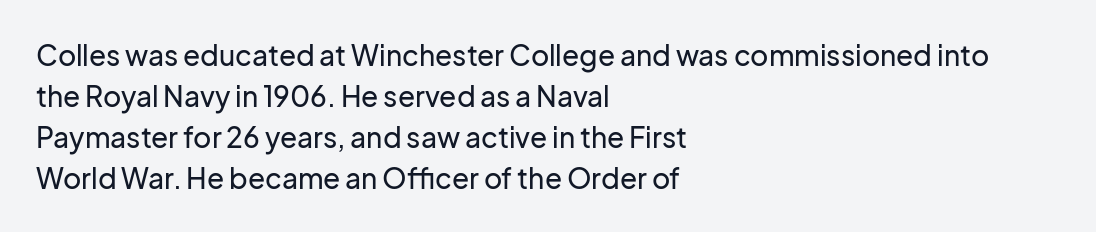
{"serif": "no", "italic": "no", "width": "normal", "stroke_contrast": "low", "x_height": "medium", "monospaced": "no", "underline": "no", "align": "left", "line_spacing": "normal", "line_spacing_ratio": 1.46, "letter_spacing": "normal", "letter_spacing_em": 0.0, "glyph_px": 28}
